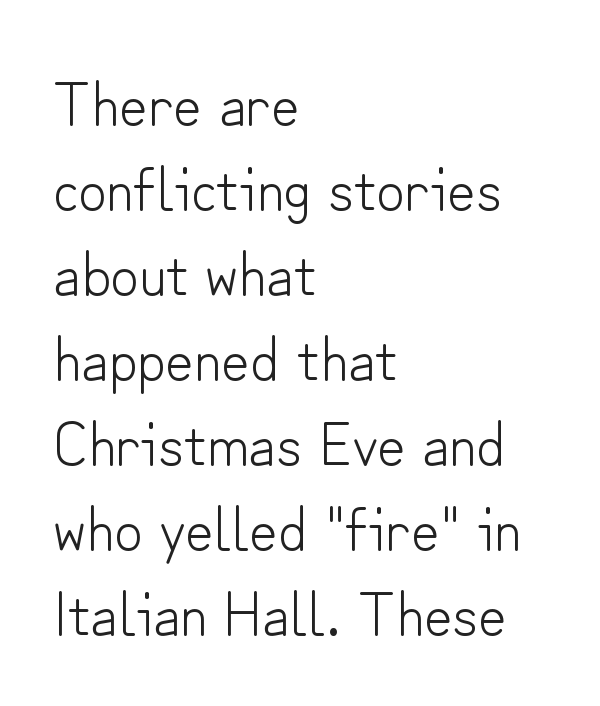
The image shows 62 px light sans-serif type, upright; set left-aligned, normal line spacing (1.37x), normal letter spacing, not underlined; low stroke contrast and a small x-height.
